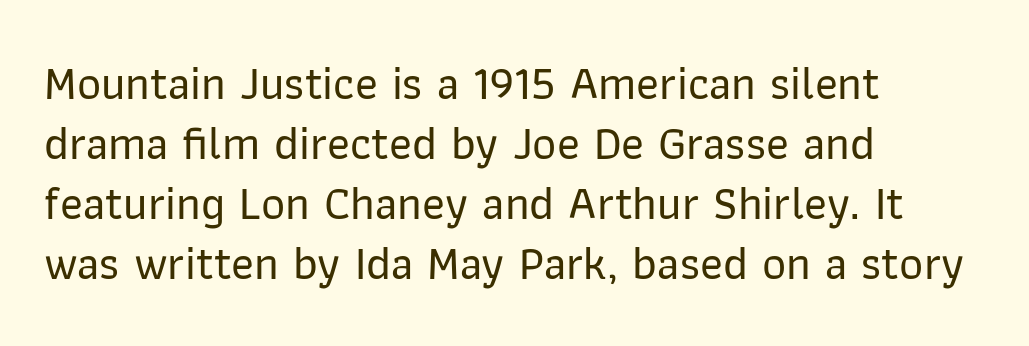
Posture: vertical. These lines are rendered in a variable-pitch font. Type style note: lacks serifs. The passage shown has conventional tracking throughout. Bare-footed words on every line.
